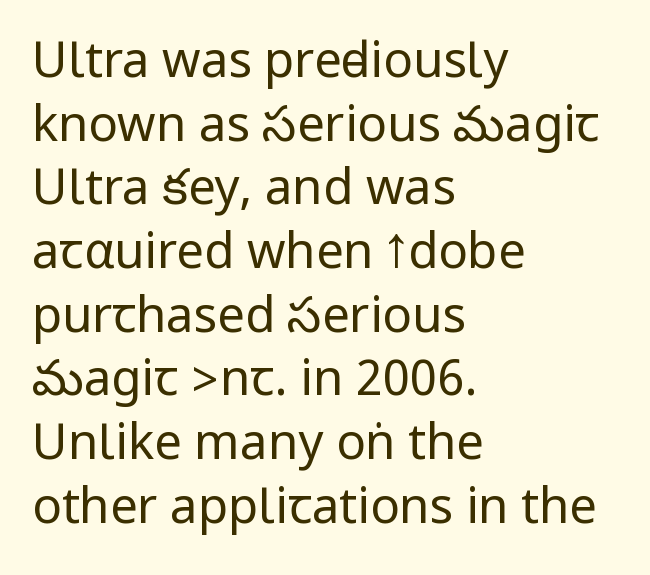
{"serif": "no", "italic": "no", "bold": "no", "weight": "regular", "width": "condensed", "stroke_contrast": "low", "underline": "no", "align": "left", "line_spacing": "normal", "line_spacing_ratio": 1.3, "letter_spacing": "normal", "letter_spacing_em": 0.0, "glyph_px": 49}
